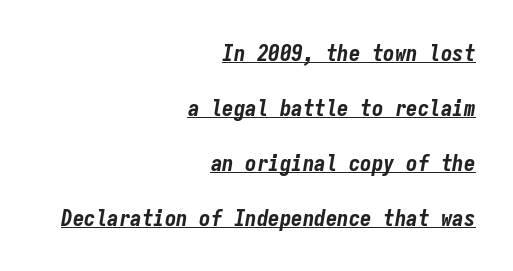
{"italic": "yes", "lean": "right", "slant_degrees": 9, "bold": "yes", "underline": "yes", "align": "right", "line_spacing": "loose", "line_spacing_ratio": 2.39, "letter_spacing": "normal", "letter_spacing_em": 0.0, "glyph_px": 23}
